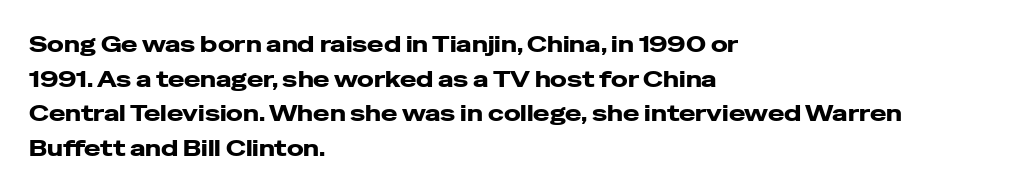
Q: Is the text bold? A: Yes.
Q: Is the text italic (slanted)? A: No, it is upright.
Q: Is the text underlined? A: No.
Q: How is the paragraph aligned? A: Left-aligned.
Q: Is the spacing between letters normal or unusually wide? A: Normal.
Q: Is the spacing between lines tight, normal or loose? A: Normal.
